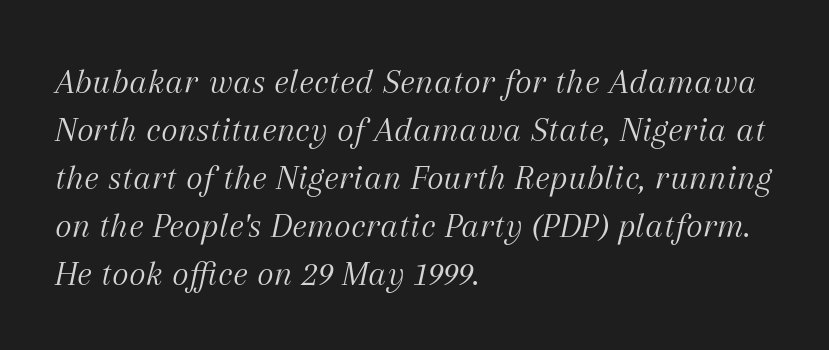
{"serif": "yes", "italic": "yes", "lean": "right", "slant_degrees": 12, "bold": "no", "weight": "light", "width": "normal", "stroke_contrast": "medium", "x_height": "medium", "monospaced": "no", "underline": "no", "align": "left", "line_spacing": "normal", "line_spacing_ratio": 1.33, "letter_spacing": "normal", "letter_spacing_em": 0.0, "glyph_px": 36}
